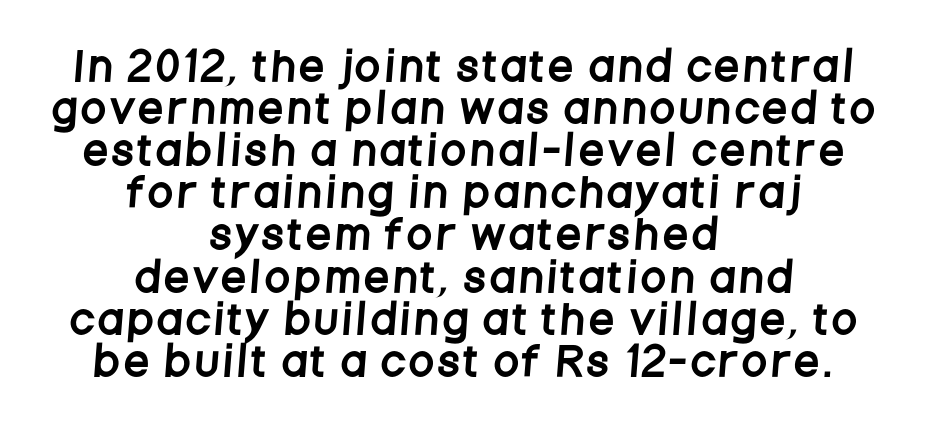
{"serif": "no", "width": "condensed", "stroke_contrast": "low", "x_height": "large", "monospaced": "no", "underline": "no", "align": "center", "line_spacing": "tight", "line_spacing_ratio": 1.08, "glyph_px": 39}
